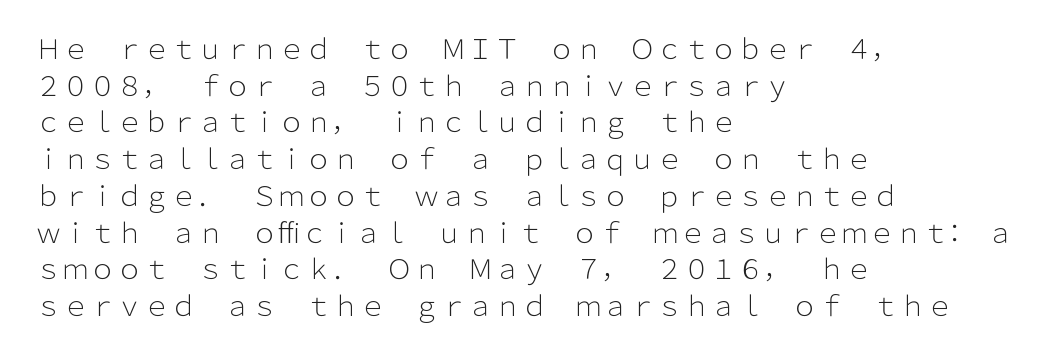
Q: Is the text bold? A: No.
Q: Is the text italic (slanted)? A: No, it is upright.
Q: Is the text underlined? A: No.
Q: How is the paragraph aligned? A: Left-aligned.
Q: Is the spacing between letters normal or unusually wide? A: Normal.
Q: Is the spacing between lines tight, normal or loose? A: Normal.
